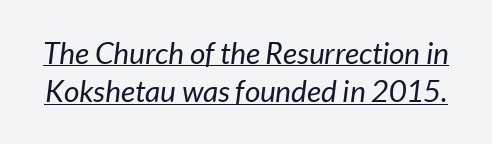
The image shows 30 px regular-weight type, italic (leaning right); set normal line spacing (1.28x), normal letter spacing, underlined; low stroke contrast and a medium x-height.
